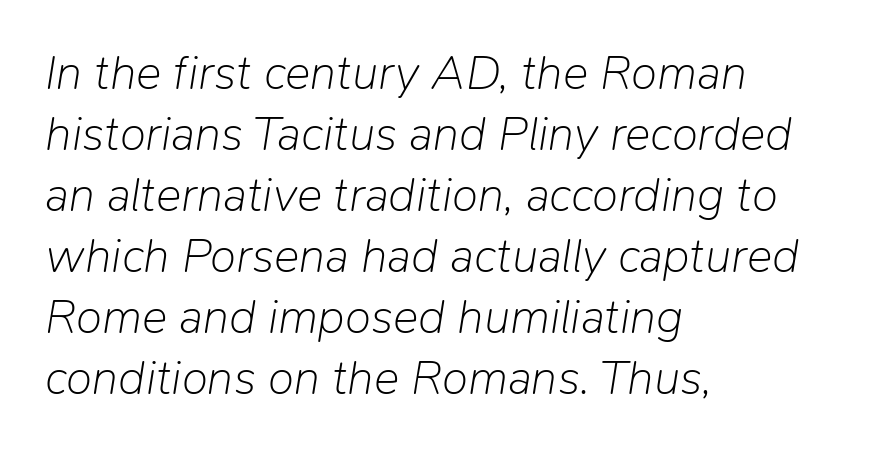
The image shows 48 px light type, italic (leaning right); set left-aligned, normal line spacing (1.27x), normal letter spacing, not underlined; low stroke contrast and a medium x-height.
